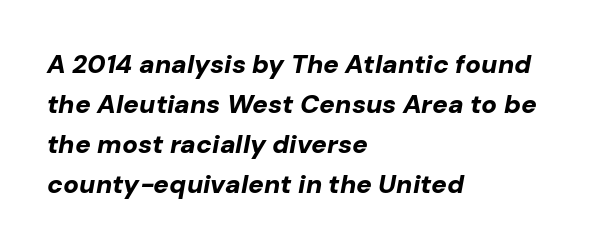
The image shows 26 px bold type, italic (leaning right); set left-aligned, normal line spacing (1.54x), normal letter spacing, not underlined.
